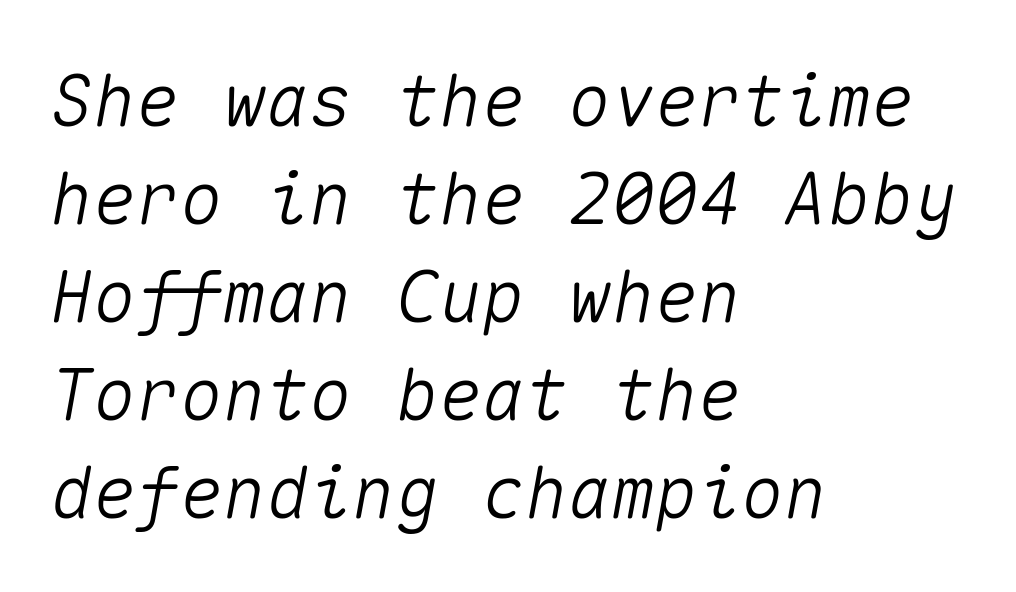
The block of text has a typical density, with ordinary space between rows. A clean baseline with only descenders dipping below it. Is this a fixed-width face? Yes — each glyph sits in an identical cell. It's the slanting kind of type. The tracking reads as untouched default to a designer's eye. Does the copy run flush right? No — it runs flush left.
